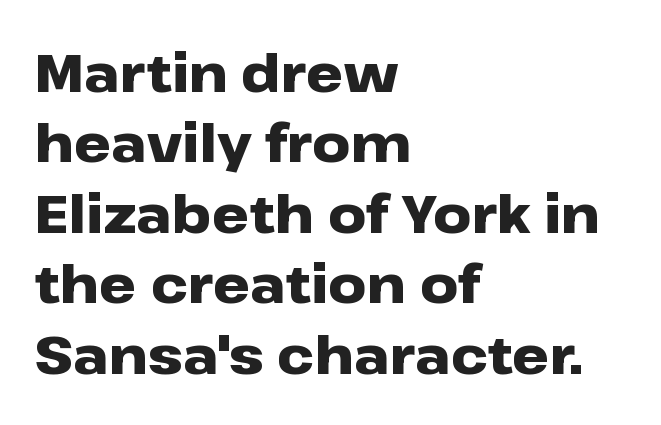
Proportional: the letters do not fall into vertical columns. In CSS terms this would be text-align: left. This sample uses plain, unmodified letter spacing. Descender tails drop into unmarked territory. Every stem runs plumb, perpendicular to the baseline. One glance says typical: line gaps are just what's usual.
